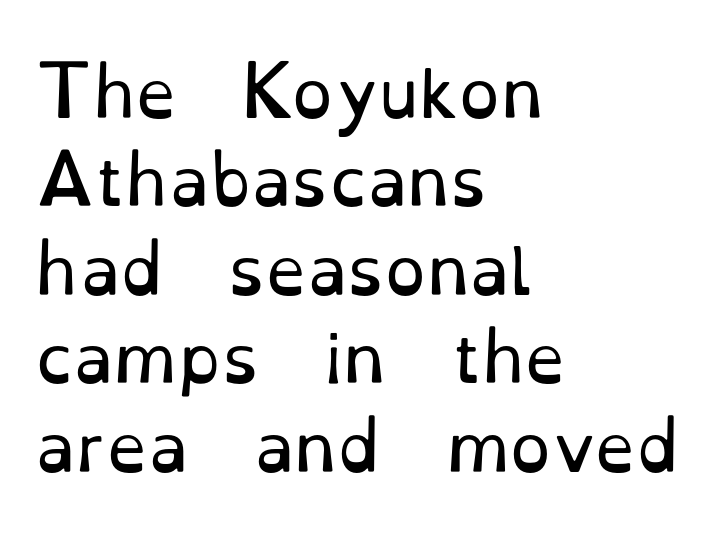
{"italic": "no", "bold": "no", "weight": "regular", "width": "normal", "stroke_contrast": "low", "x_height": "small", "monospaced": "no", "underline": "no", "align": "left", "line_spacing": "normal", "line_spacing_ratio": 1.34, "letter_spacing": "normal", "letter_spacing_em": 0.0, "glyph_px": 66}
